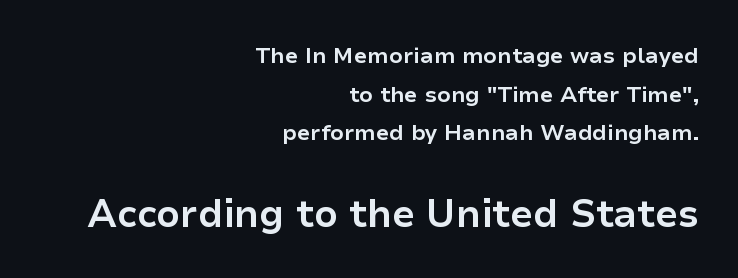
Q: Is the text bold? A: Yes.
Q: Is the text italic (slanted)? A: No, it is upright.
Q: Is the typeface a serif or a sans-serif typeface? A: Sans-serif.
Q: Is the text underlined? A: No.
Q: How is the paragraph aligned? A: Right-aligned.
Q: Is the spacing between letters normal or unusually wide? A: Normal.
Q: Which block of text is set in a larger size, the first (top) or the second (bottom)? A: The second (bottom) one.
Q: Width (condensed, normal, or wide)? A: Normal.
Q: Stroke contrast? A: Low.
Q: x-height? A: Medium.
Q: Monospaced? A: No.
